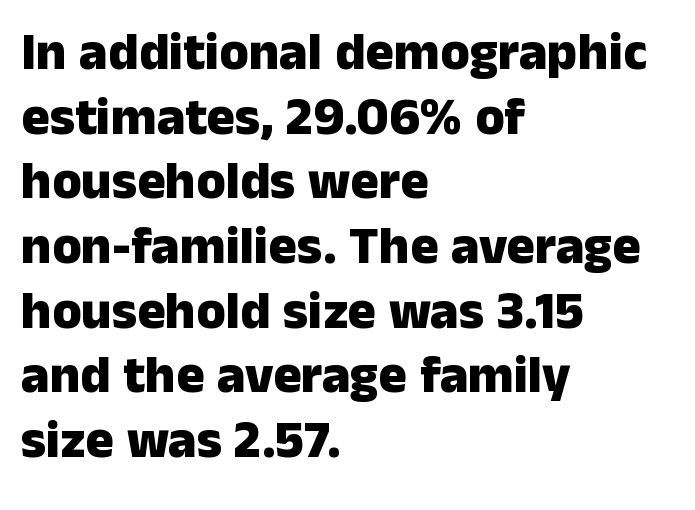
Q: Is the text bold? A: Yes.
Q: Is the text italic (slanted)? A: No, it is upright.
Q: Is the typeface a serif or a sans-serif typeface? A: Sans-serif.
Q: Is the text underlined? A: No.
Q: How is the paragraph aligned? A: Left-aligned.
Q: Is the spacing between letters normal or unusually wide? A: Normal.
Q: Width (condensed, normal, or wide)? A: Normal.
Q: Stroke contrast? A: Low.
Q: x-height? A: Medium.
Q: Monospaced? A: No.
